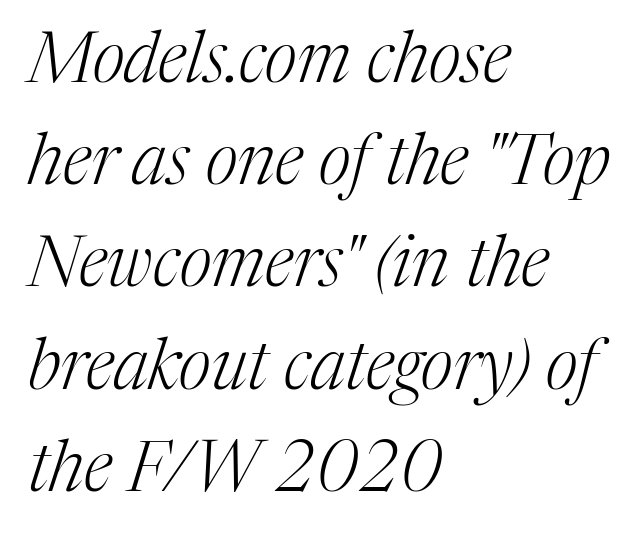
The image shows 70 px light serif type, italic (leaning right); set left-aligned, normal line spacing (1.46x), normal letter spacing, not underlined; medium stroke contrast and a medium x-height.
